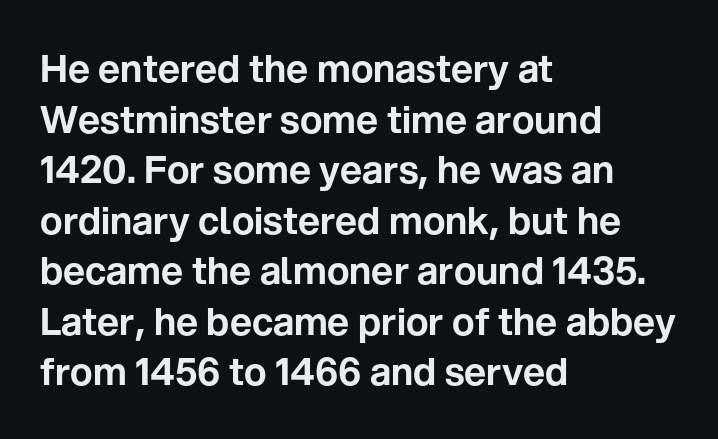
{"serif": "no", "italic": "no", "width": "normal", "stroke_contrast": "low", "x_height": "medium", "monospaced": "no", "underline": "no", "align": "left", "line_spacing": "normal", "line_spacing_ratio": 1.33, "letter_spacing": "normal", "letter_spacing_em": 0.0, "glyph_px": 38}
